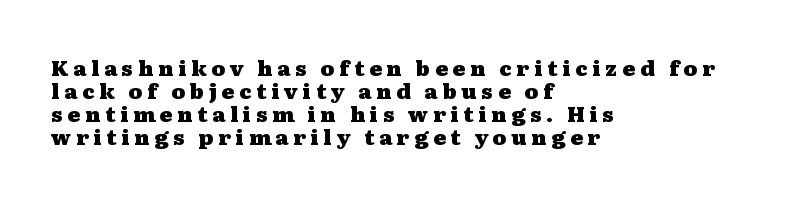
In terms of leading, this rendering errs on the cramped side. Glance below the letters and you will spot only blank space. Posture: vertical. The characters look thick and weighty, a clear bold.
